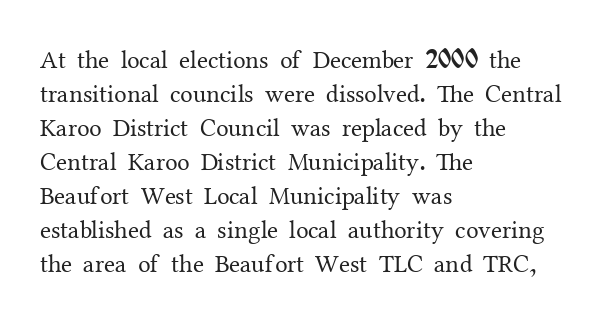
Q: Is the text bold? A: No.
Q: Is the text italic (slanted)? A: No, it is upright.
Q: Is the text underlined? A: No.
Q: How is the paragraph aligned? A: Left-aligned.
Q: Is the spacing between letters normal or unusually wide? A: Normal.
Q: Is the spacing between lines tight, normal or loose? A: Normal.
